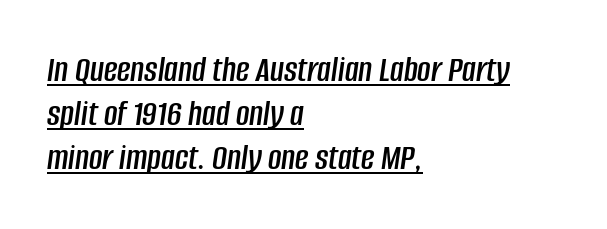
The image shows 37 px condensed type, italic (leaning right); set left-aligned, line spacing 1.19x, normal letter spacing, underlined; low stroke contrast and a large x-height.
